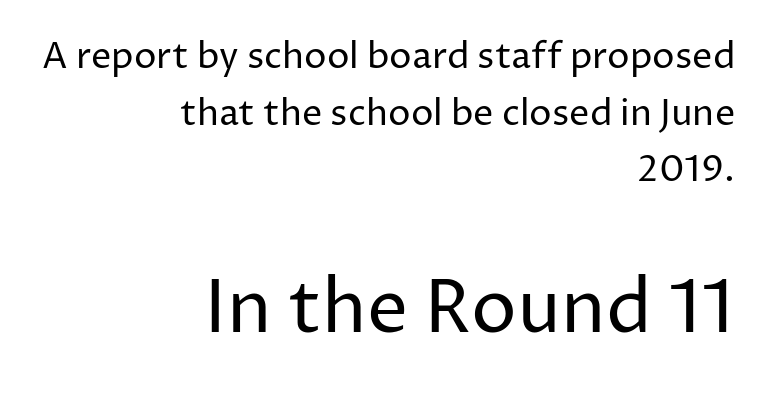
The image shows 73 px regular-weight sans-serif type, upright; set right-aligned, normal line spacing (1.57x), normal letter spacing, not underlined; the second (bottom) block is 2.03x larger; low stroke contrast and a medium x-height.
